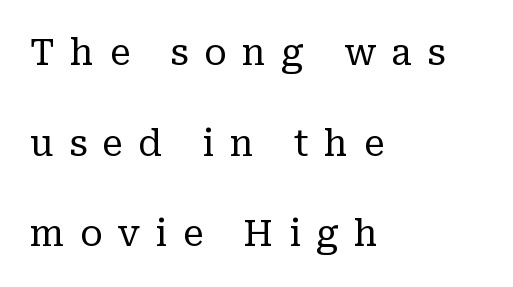
{"serif": "yes", "italic": "no", "bold": "no", "weight": "regular", "width": "normal", "stroke_contrast": "low", "x_height": "medium", "monospaced": "no", "underline": "no", "align": "left", "line_spacing": "loose", "line_spacing_ratio": 2.45, "letter_spacing": "wide", "letter_spacing_em": 0.42, "glyph_px": 37}
